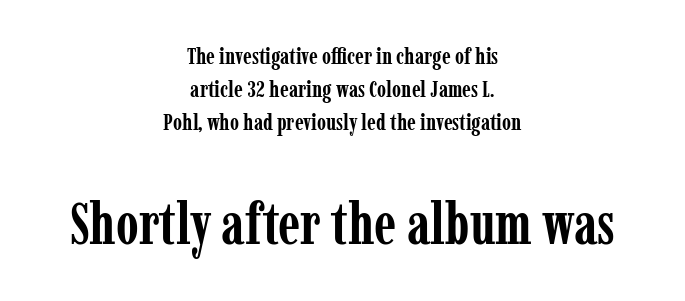
{"serif": "yes", "italic": "no", "bold": "yes", "weight": "semibold", "width": "condensed", "stroke_contrast": "low", "x_height": "medium", "monospaced": "no", "underline": "no", "align": "center", "line_spacing": "normal", "line_spacing_ratio": 1.44, "letter_spacing": "normal", "letter_spacing_em": 0.0, "larger_block": "second", "size_ratio": 2.52, "glyph_px": 58}
